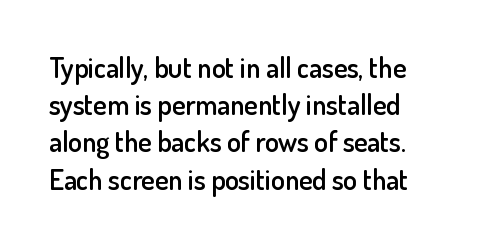
The image shows 28 px semibold sans-serif type, upright; set left-aligned, normal line spacing (1.33x), normal letter spacing, not underlined; low stroke contrast and a small x-height.
